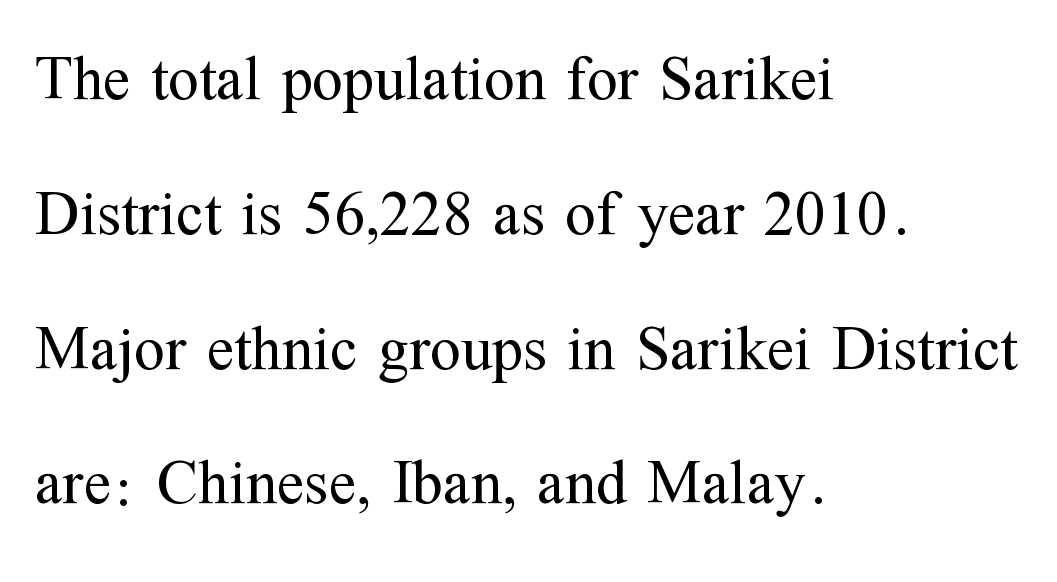
{"serif": "yes", "italic": "no", "bold": "no", "weight": "regular", "width": "normal", "stroke_contrast": "medium", "x_height": "medium", "monospaced": "no", "underline": "no", "align": "left", "line_spacing": "loose", "line_spacing_ratio": 2.14, "letter_spacing": "normal", "letter_spacing_em": 0.0, "glyph_px": 63}
